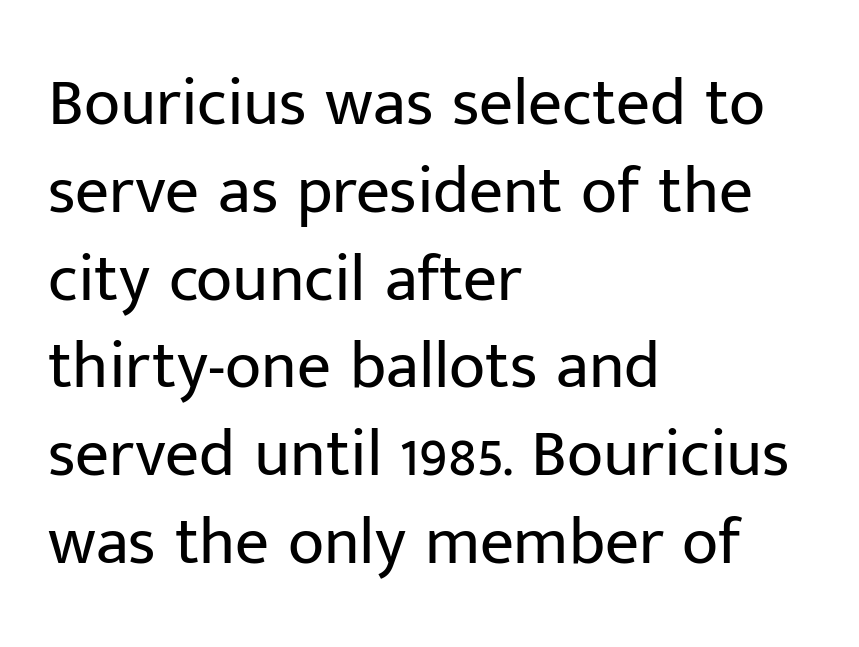
Bold? No — there's no thickening of the strokes. A student would call this left alignment; a typographer would say flush left, rag right. Look at the bottom of the vertical strokes: they stop flat, with no serifs. If you measured baseline to baseline, you'd find a middling distance. Students, note that the glyphs here touch the page at normal intervals. This is the regular roman posture of the typeface.
